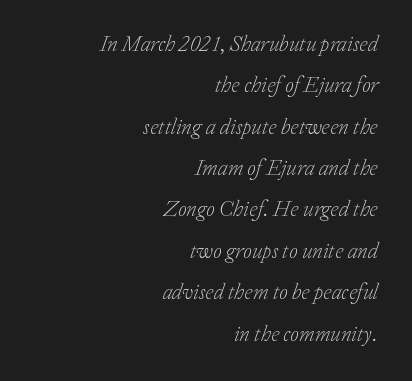
{"italic": "yes", "lean": "right", "slant_degrees": 20, "bold": "no", "underline": "no", "align": "right", "line_spacing_ratio": 1.88, "letter_spacing": "normal", "letter_spacing_em": 0.0, "glyph_px": 22}
